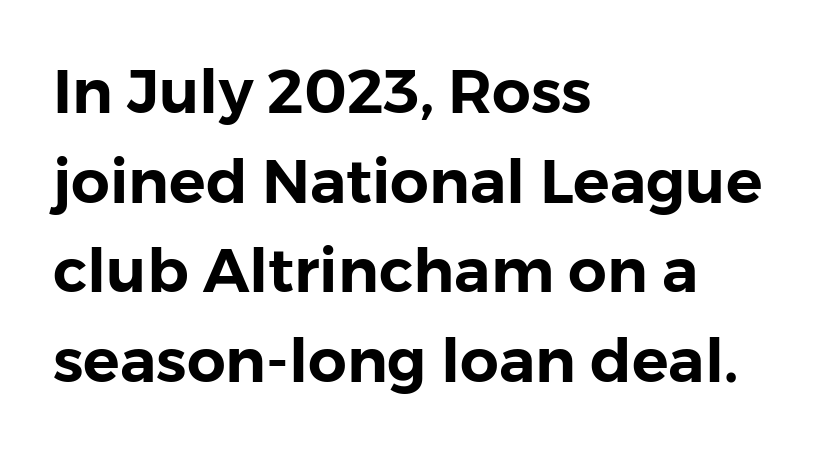
Does the leading feel generous? No, just average. Only glyphs here, with clear space below each row. Here the glyphs are tracked normally, forming tight word shapes. The typesetter chose a ragged-right arrangement here. Look at the bottom of the vertical strokes: they stop flat, with no serifs.
